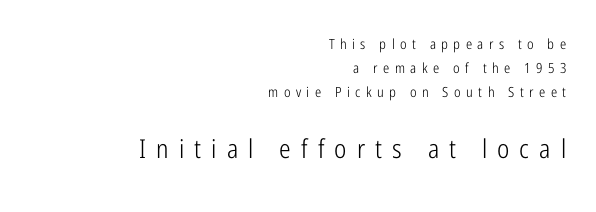
{"italic": "no", "bold": "no", "underline": "no", "align": "right", "line_spacing_ratio": 1.72, "letter_spacing": "wide", "letter_spacing_em": 0.39, "larger_block": "second", "size_ratio": 1.86, "glyph_px": 26}
